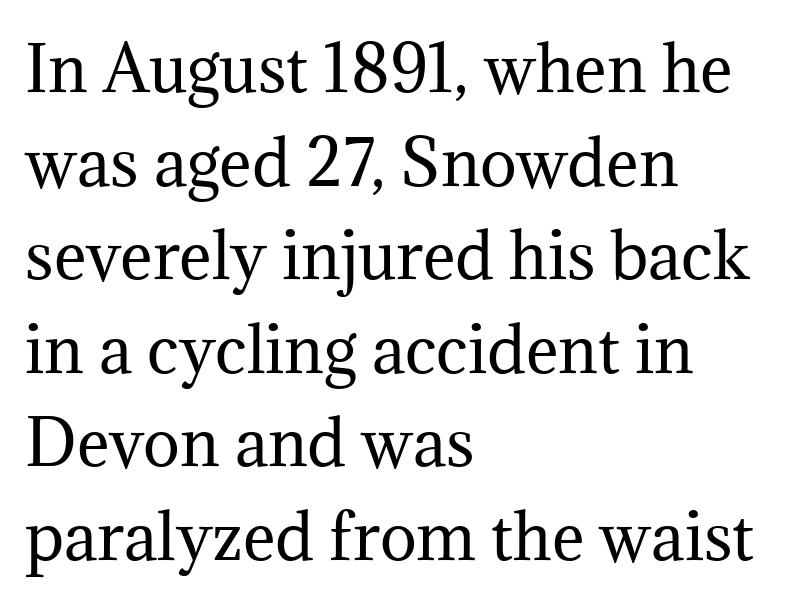
{"serif": "yes", "italic": "no", "bold": "no", "weight": "regular", "width": "normal", "stroke_contrast": "medium", "x_height": "medium", "monospaced": "no", "underline": "no", "align": "left", "line_spacing": "normal", "line_spacing_ratio": 1.51, "letter_spacing": "normal", "letter_spacing_em": 0.0, "glyph_px": 62}
